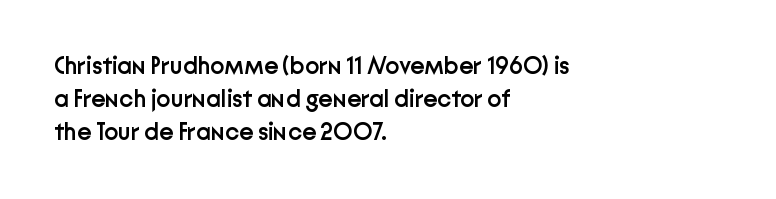
Q: Is the text bold? A: Semi-bold.
Q: Is the text italic (slanted)? A: No, it is upright.
Q: Is the text underlined? A: No.
Q: How is the paragraph aligned? A: Left-aligned.
Q: Is the spacing between letters normal or unusually wide? A: Normal.
Q: Is the spacing between lines tight, normal or loose? A: Normal.
